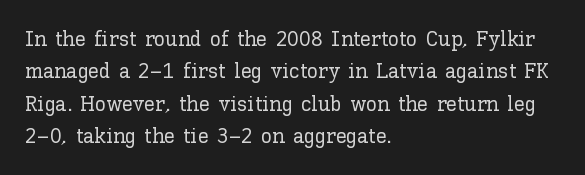
The image shows 22 px text type, upright; set left-aligned, normal line spacing (1.47x), normal letter spacing, not underlined.
